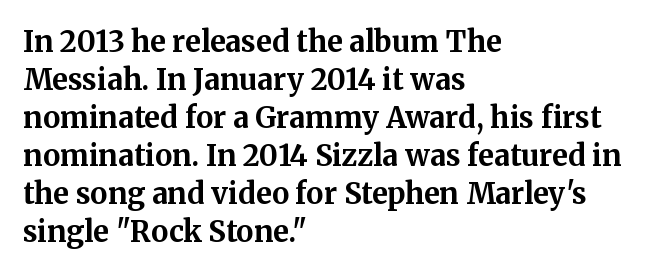
Note: serifs present on the glyphs. If you drew a line through each stem, it would be perfectly vertical. The face used here has the dense, thick strokes of a bold. A bare baseline throughout the passage. These lines stack with their left ends in a neat column.
